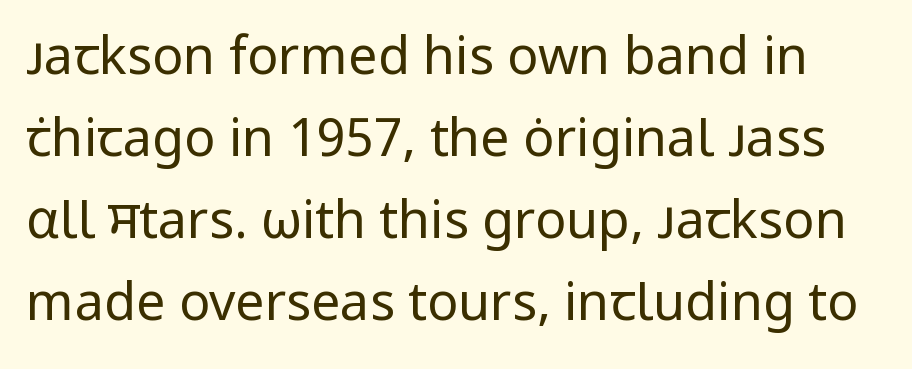
Q: Is the text bold? A: No.
Q: Is the text italic (slanted)? A: No, it is upright.
Q: Is the typeface a serif or a sans-serif typeface? A: Sans-serif.
Q: Is the text underlined? A: No.
Q: Is the spacing between letters normal or unusually wide? A: Normal.
Q: Is the spacing between lines tight, normal or loose? A: Normal.
Q: Width (condensed, normal, or wide)? A: Normal.
Q: Stroke contrast? A: Low.
Q: x-height? A: Medium.
Q: Monospaced? A: No.
